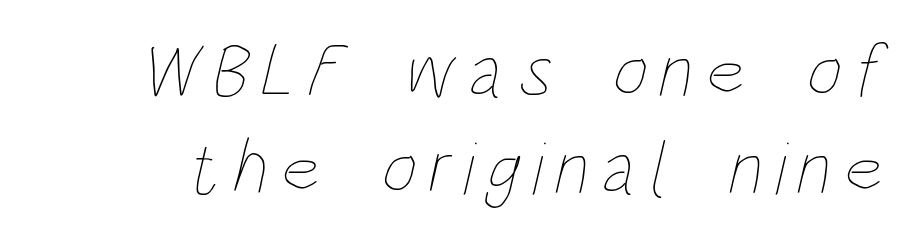
Q: Is the text bold? A: No.
Q: Is the text underlined? A: No.
Q: Is the spacing between lines tight, normal or loose? A: Normal.
Q: Width (condensed, normal, or wide)? A: Condensed.
Q: Stroke contrast? A: Low.
Q: x-height? A: Large.
Q: Monospaced? A: No.
